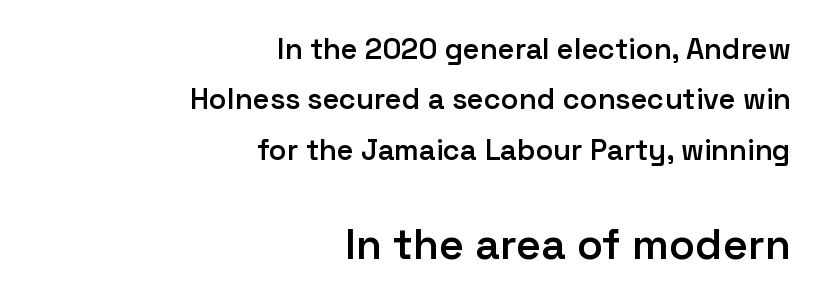
The passage shown is typeset with a sans-serif family. The letters are semibold — heavier than regular but short of a full bold. There is no visible air inserted between adjacent glyphs. This sample has the flowing, uneven cadence of proportional lettering. Anything drawn beneath the words? Only blank space. Italic? Not at all — the glyphs are vertical.
